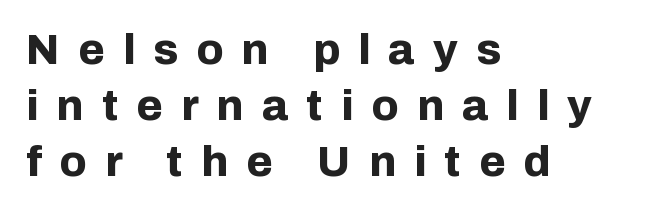
Compared with an ordinary text face, these strokes are far heavier — a full bold. The lines are quadded left. Does extra space separate the letters? Yes, quite a lot of it. Anything drawn beneath the words? Only blank space. When letters stand straight like this, we call the style roman or upright.
